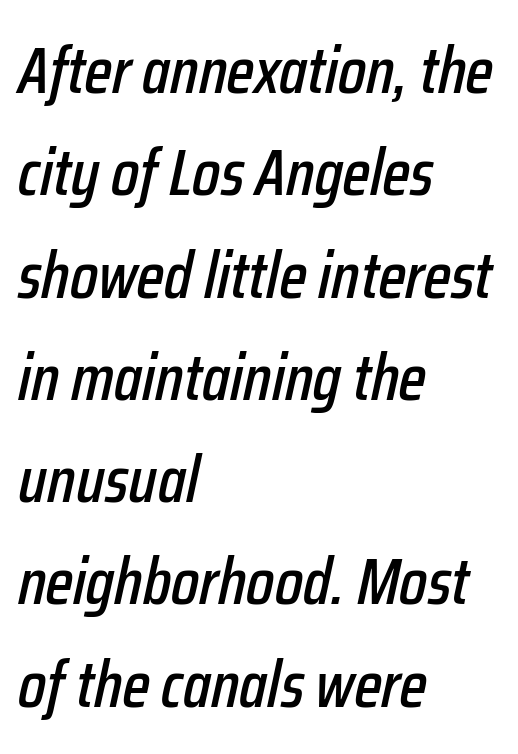
Q: Is the text italic (slanted)? A: Yes, it leans right by about 12 degrees.
Q: Is the text underlined? A: No.
Q: How is the paragraph aligned? A: Left-aligned.
Q: Is the spacing between letters normal or unusually wide? A: Normal.
Q: Is the spacing between lines tight, normal or loose? A: Normal.
Q: Width (condensed, normal, or wide)? A: Condensed.
Q: Stroke contrast? A: Low.
Q: x-height? A: Medium.
Q: Monospaced? A: No.
